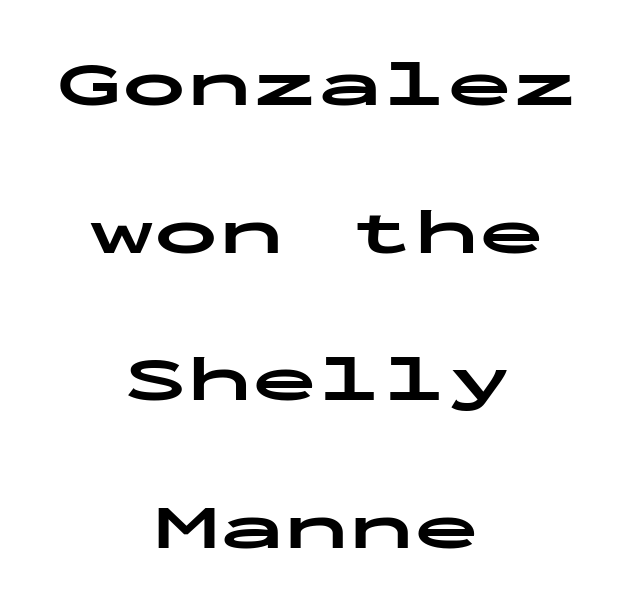
Rendered with straight, roman letterforms. Note the uniform advance width — an 'i' takes as much space as an 'm'. A bare baseline throughout the passage. Does the type have serifs? No, each stem ends abruptly. Each new line begins a long way beneath the previous one.
